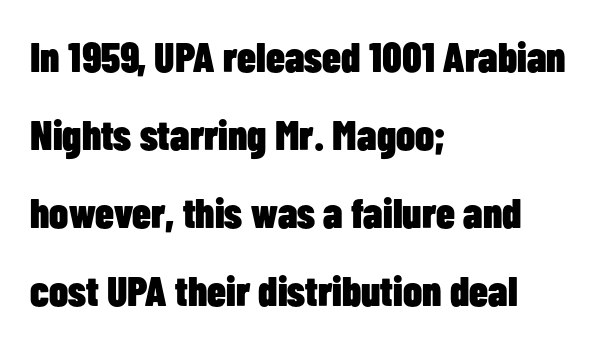
The image shows 42 px heavy, condensed sans-serif type, upright; set left-aligned, line spacing 1.86x, normal letter spacing, not underlined; low stroke contrast and a medium x-height.
